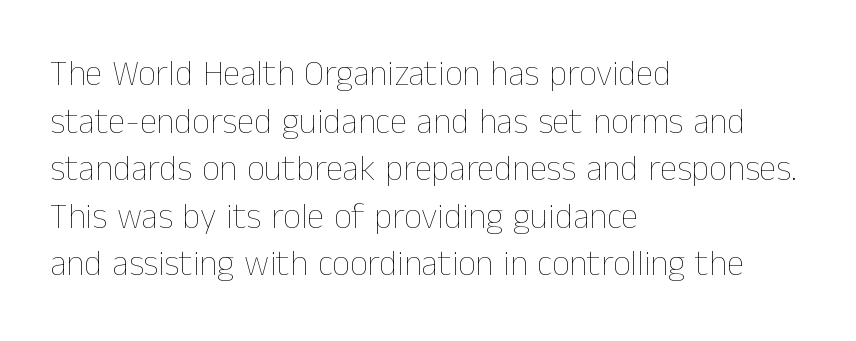
The image shows 35 px thin type, upright; set left-aligned, normal line spacing (1.36x), normal letter spacing, not underlined; low stroke contrast and a medium x-height.
